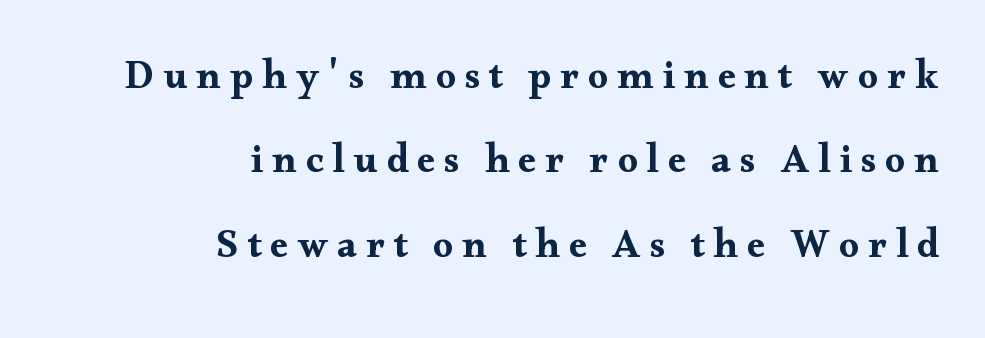
The image shows 40 px wide serif type, upright; set right-aligned, loose line spacing (2.11x), unusually wide letter spacing (+0.22 em), not underlined; medium stroke contrast and a small x-height.
